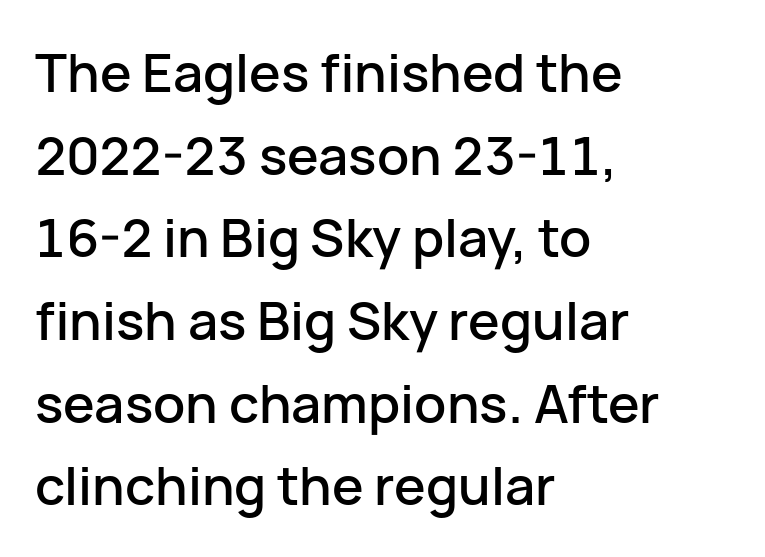
{"serif": "no", "italic": "no", "width": "normal", "stroke_contrast": "low", "x_height": "medium", "monospaced": "no", "underline": "no", "align": "left", "line_spacing": "normal", "line_spacing_ratio": 1.56, "letter_spacing": "normal", "letter_spacing_em": 0.0, "glyph_px": 53}
